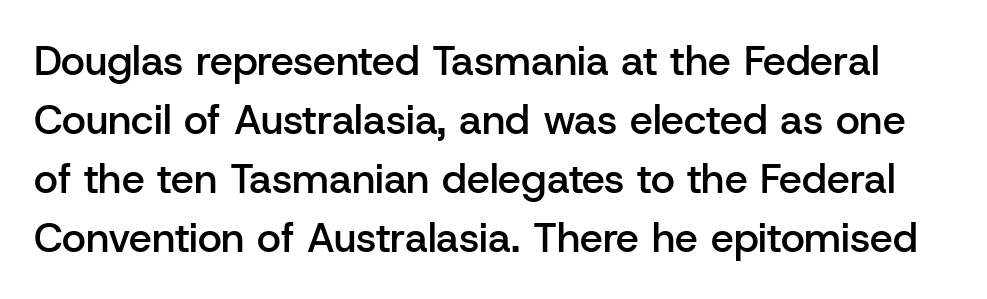
The passage shown has conventional tracking throughout. Spacing verdict: proportional, widths tailored to each character. A bit beefed up — I'd call it semibold rather than bold. Compared with typical paragraphs, the rows here are spaced about the same. The font's upright variant was chosen for this text.
